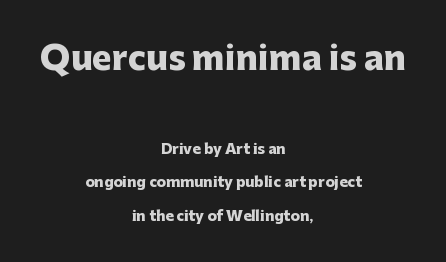
{"serif": "no", "italic": "no", "bold": "yes", "weight": "heavy", "width": "normal", "stroke_contrast": "low", "x_height": "medium", "monospaced": "no", "underline": "no", "align": "center", "line_spacing": "loose", "line_spacing_ratio": 2.38, "letter_spacing": "normal", "letter_spacing_em": 0.0, "larger_block": "first", "size_ratio": 2.36, "glyph_px": 33}
